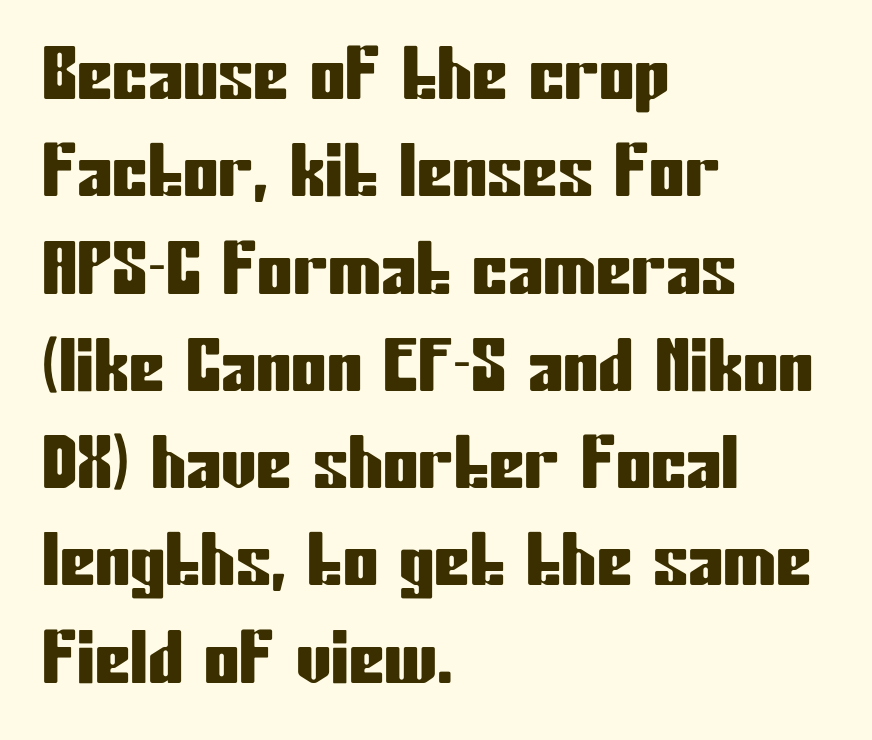
The image shows 71 px condensed sans-serif type, upright; set left-aligned, normal line spacing (1.37x), normal letter spacing, not underlined; low stroke contrast and a medium x-height.
